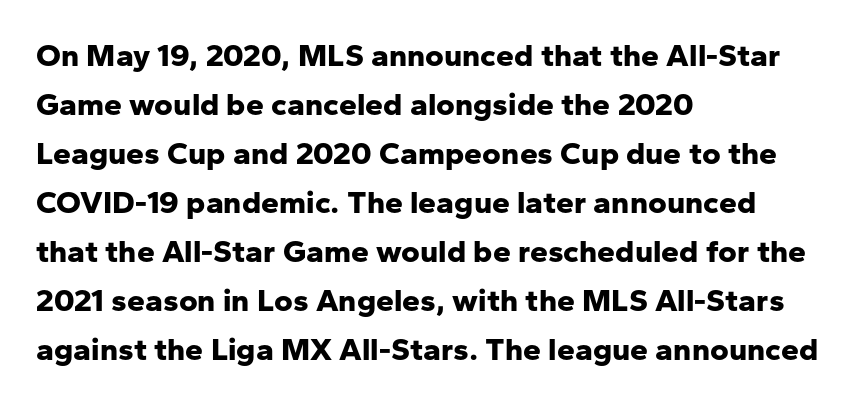
The string is rendered with underlining switched off. Successive baselines arrive at the customary interval. Tracking here is standard; glyphs follow each other at the usual distance. The setting favours the left margin, as ordinary paragraphs usually do.
